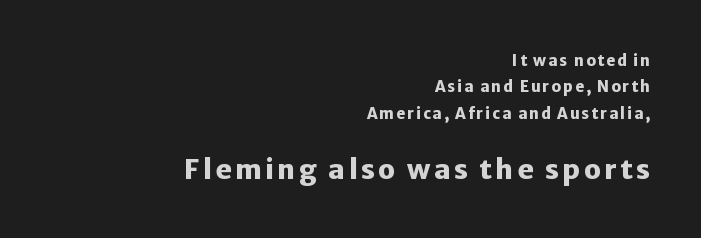
Q: Is the text bold? A: Yes.
Q: Is the text italic (slanted)? A: No, it is upright.
Q: Is the text underlined? A: No.
Q: How is the paragraph aligned? A: Right-aligned.
Q: Which block of text is set in a larger size, the first (top) or the second (bottom)? A: The second (bottom) one.
